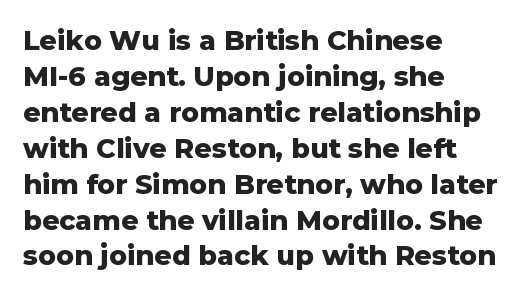
{"italic": "no", "bold": "yes", "underline": "no", "align": "left", "line_spacing": "normal", "line_spacing_ratio": 1.33, "letter_spacing": "normal", "letter_spacing_em": 0.0, "glyph_px": 27}
